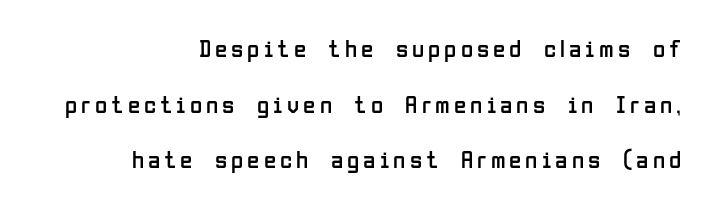
{"italic": "no", "bold": "no", "underline": "no", "align": "right", "line_spacing": "loose", "line_spacing_ratio": 2.23, "glyph_px": 25}
